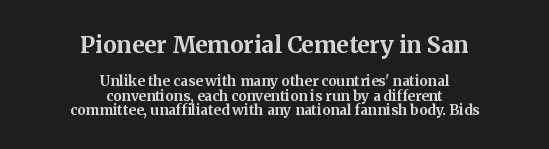
Here the glyphs are tracked normally, forming tight word shapes. Just letters on the line, the space beneath them empty. The font's upright variant was chosen for this text. Line spacing here is tight.
